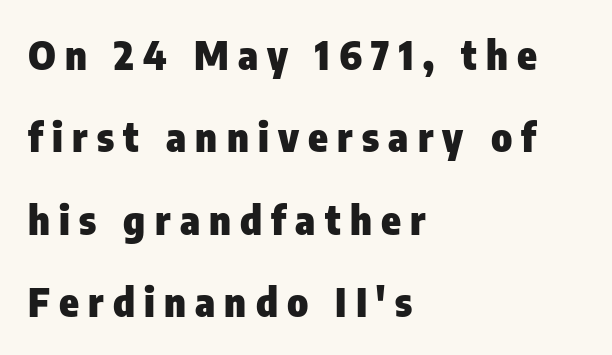
This sample uses a sans-serif face. Visually the block forms a straight wall on the left and a jagged coastline on the right. Is the letter spacing exaggerated? Yes — the characters are pushed far apart. Summary of vertical rhythm: relaxed, with wide interline spacing.
